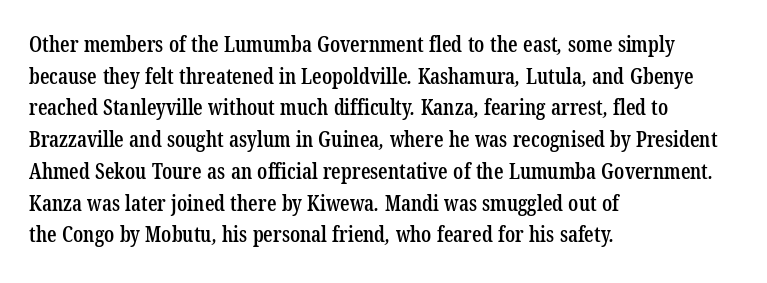
Q: Is the text bold? A: Semi-bold.
Q: Is the text underlined? A: No.
Q: How is the paragraph aligned? A: Left-aligned.
Q: Is the spacing between letters normal or unusually wide? A: Normal.
Q: Is the spacing between lines tight, normal or loose? A: Normal.
